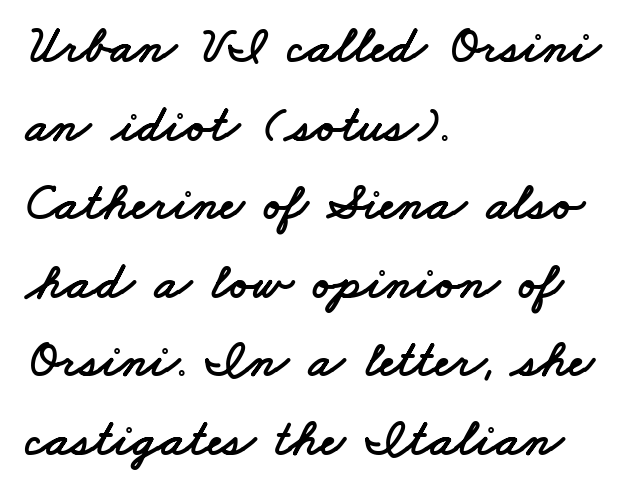
The image shows 52 px wide sans-serif type; set left-aligned, normal line spacing (1.51x), normal letter spacing, not underlined; low stroke contrast and a small x-height.
